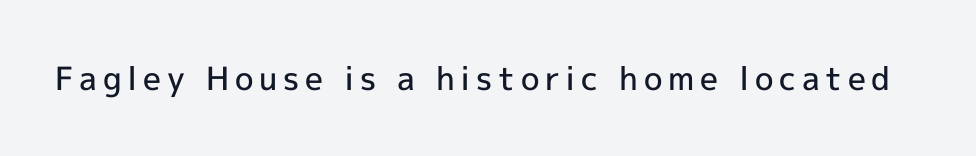
Q: Is the text bold? A: Semi-bold.
Q: Is the text italic (slanted)? A: No, it is upright.
Q: Is the typeface a serif or a sans-serif typeface? A: Sans-serif.
Q: Is the text underlined? A: No.
Q: Width (condensed, normal, or wide)? A: Normal.
Q: x-height? A: Medium.
Q: Monospaced? A: No.
